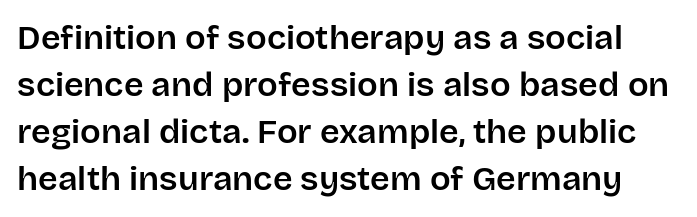
The image shows 34 px sans-serif type, upright; set normal line spacing (1.38x), normal letter spacing, not underlined; low stroke contrast and a large x-height.
